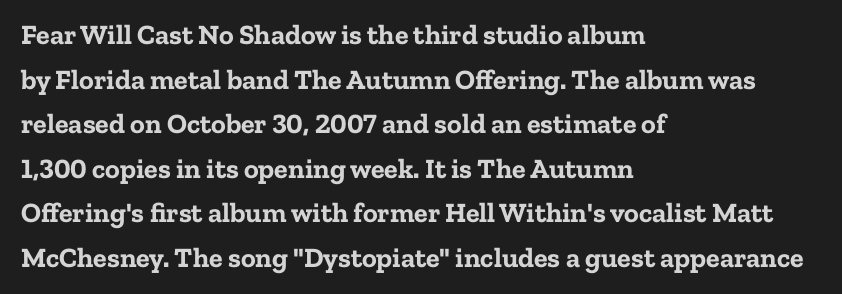
The image shows 28 px bold serif type, upright; set left-aligned, normal line spacing (1.59x), normal letter spacing, not underlined; low stroke contrast and a medium x-height.
